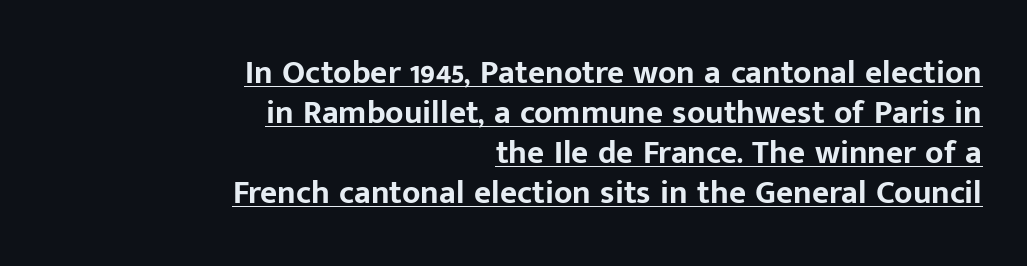
{"serif": "no", "italic": "no", "bold": "yes", "weight": "bold", "width": "normal", "stroke_contrast": "low", "x_height": "medium", "monospaced": "no", "underline": "yes", "align": "right", "line_spacing_ratio": 1.21, "letter_spacing": "normal", "letter_spacing_em": 0.0, "glyph_px": 33}
